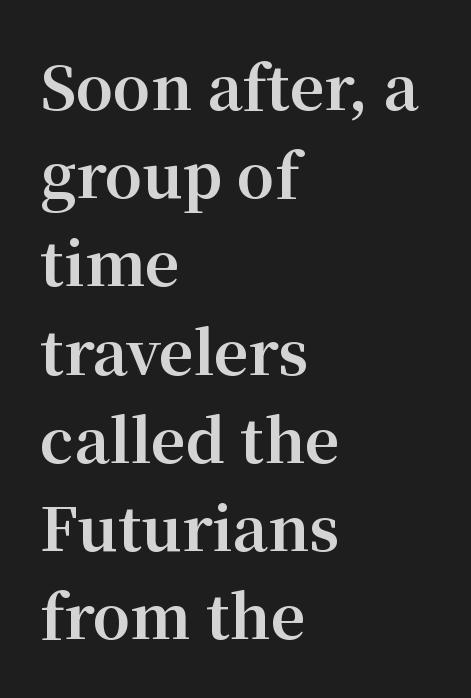
{"serif": "yes", "italic": "no", "bold": "yes", "weight": "bold", "width": "normal", "stroke_contrast": "medium", "x_height": "medium", "monospaced": "no", "underline": "no", "align": "left", "line_spacing": "normal", "line_spacing_ratio": 1.47, "letter_spacing": "normal", "letter_spacing_em": 0.0, "glyph_px": 60}
